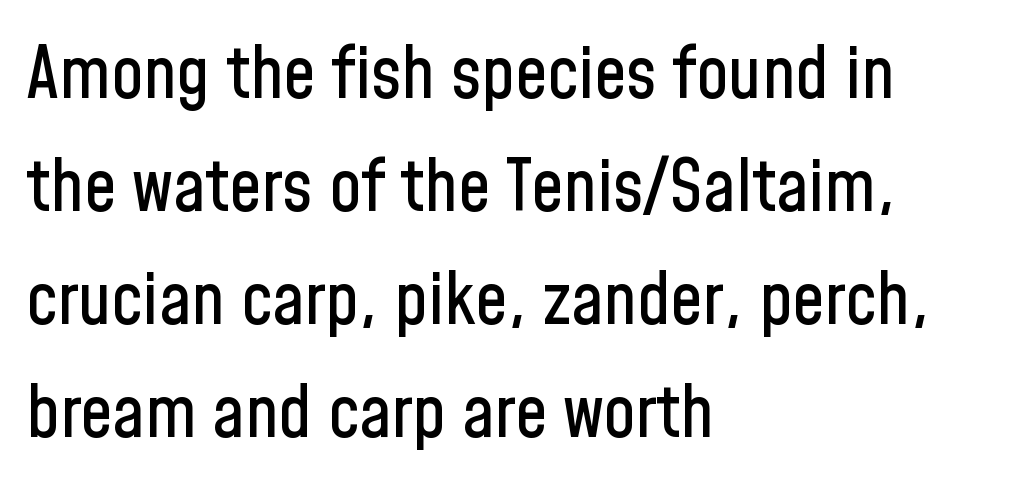
{"serif": "no", "italic": "no", "width": "condensed", "stroke_contrast": "low", "x_height": "medium", "monospaced": "no", "underline": "no", "align": "left", "line_spacing": "normal", "line_spacing_ratio": 1.57, "letter_spacing": "normal", "letter_spacing_em": 0.0, "glyph_px": 72}
